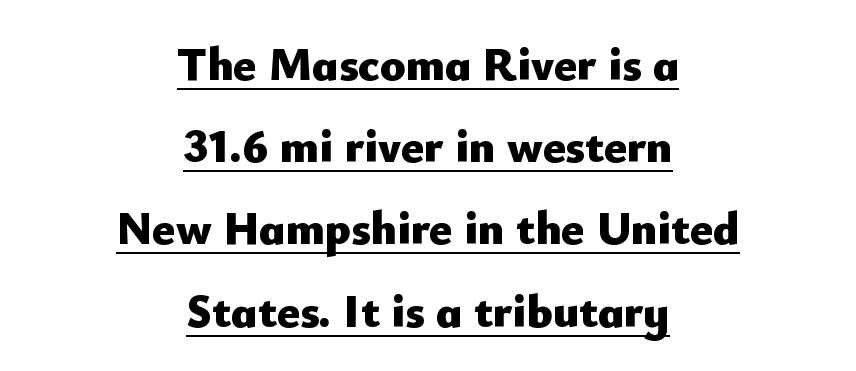
{"serif": "no", "italic": "no", "bold": "yes", "weight": "heavy", "width": "normal", "stroke_contrast": "low", "x_height": "small", "monospaced": "no", "underline": "yes", "align": "center", "line_spacing_ratio": 1.75, "letter_spacing": "normal", "letter_spacing_em": 0.0, "glyph_px": 47}
